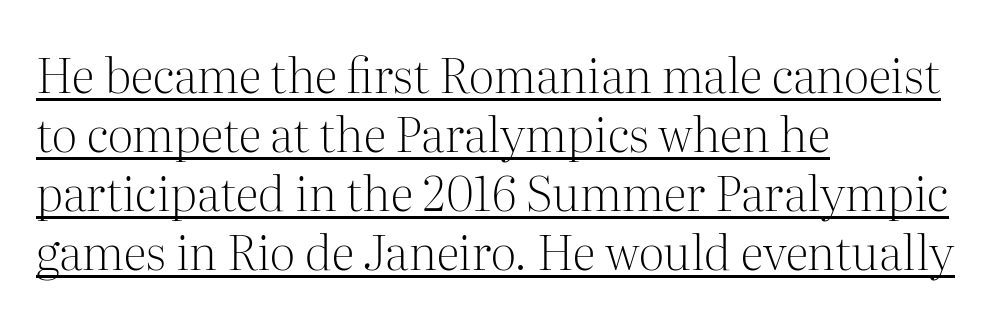
{"serif": "yes", "italic": "no", "bold": "no", "weight": "light", "width": "normal", "stroke_contrast": "medium", "x_height": "medium", "monospaced": "no", "underline": "yes", "align": "left", "line_spacing_ratio": 1.23, "letter_spacing": "normal", "letter_spacing_em": 0.0, "glyph_px": 48}
